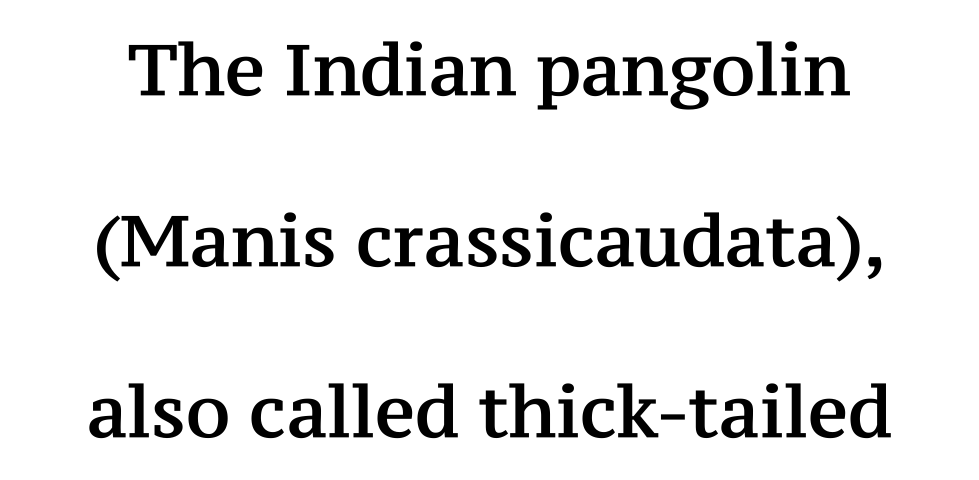
{"serif": "yes", "italic": "no", "width": "normal", "stroke_contrast": "medium", "x_height": "medium", "monospaced": "no", "underline": "no", "align": "center", "line_spacing": "loose", "line_spacing_ratio": 2.41, "letter_spacing": "normal", "letter_spacing_em": 0.0, "glyph_px": 71}
